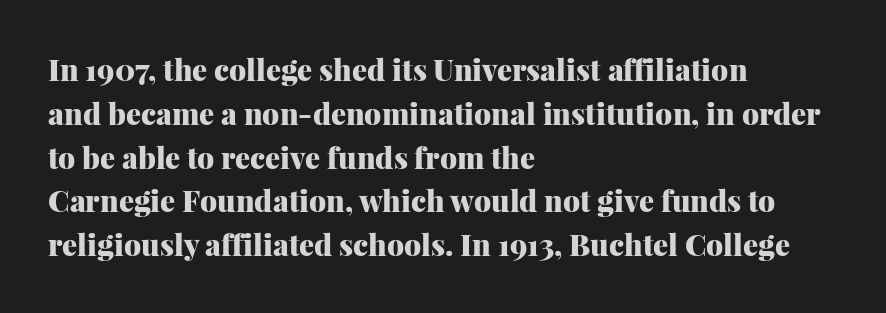
Honestly, the letter spacing is just normal — you wouldn't notice it. Clear beneath every line of the passage. Line starts are locked; line ends wander. Leading: standard.
